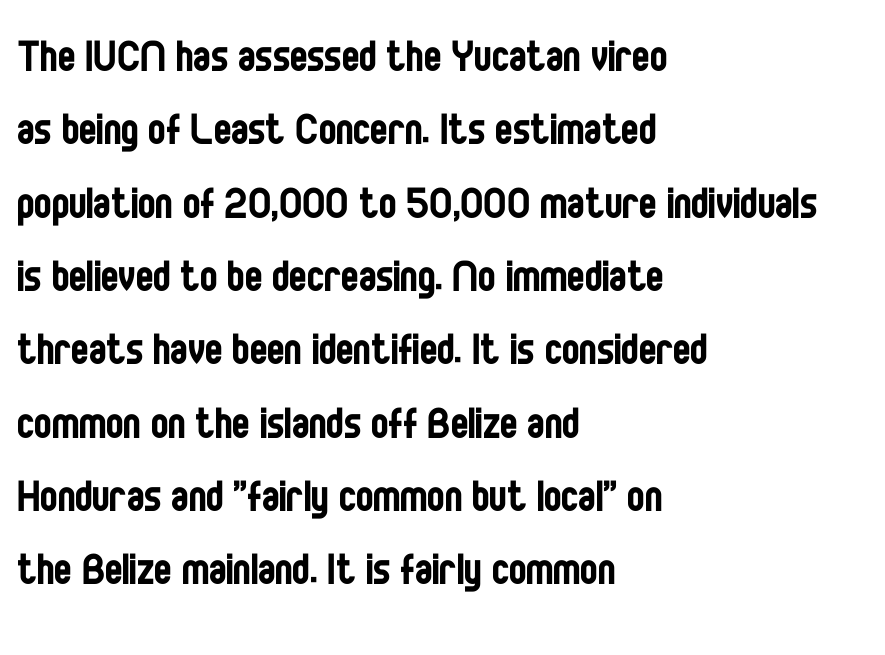
The image shows 52 px regular-weight, condensed sans-serif type, upright; set left-aligned, normal line spacing (1.41x), normal letter spacing, not underlined; low stroke contrast and a large x-height.
